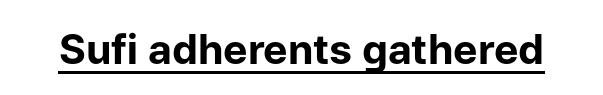
Q: Is the text bold? A: Yes.
Q: Is the text italic (slanted)? A: No, it is upright.
Q: Is the typeface a serif or a sans-serif typeface? A: Sans-serif.
Q: Is the text underlined? A: Yes.
Q: Is the spacing between letters normal or unusually wide? A: Normal.
Q: Width (condensed, normal, or wide)? A: Normal.
Q: Stroke contrast? A: Low.
Q: x-height? A: Medium.
Q: Monospaced? A: No.
